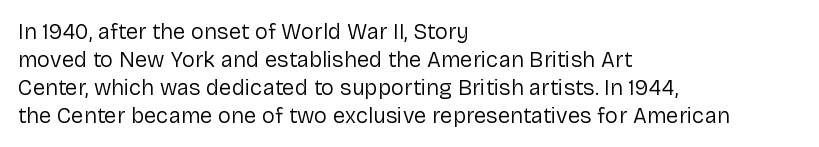
The image shows 22 px text type, upright; set left-aligned, normal line spacing (1.27x), normal letter spacing, not underlined.
